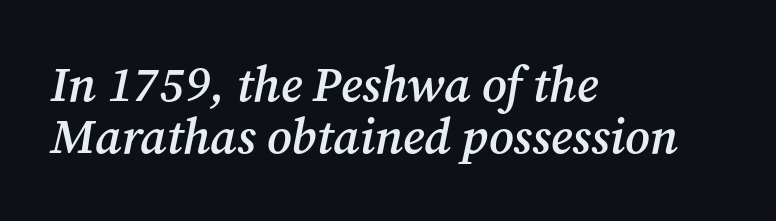
{"serif": "yes", "italic": "yes", "lean": "right", "slant_degrees": 12, "bold": "semi", "weight": "semibold", "width": "normal", "stroke_contrast": "medium", "x_height": "medium", "monospaced": "no", "underline": "no", "align": "left", "line_spacing": "tight", "line_spacing_ratio": 1.07, "letter_spacing": "normal", "letter_spacing_em": 0.0, "glyph_px": 49}
